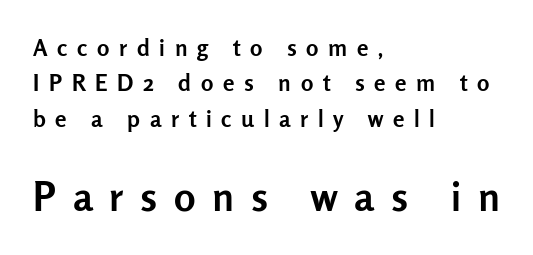
Short note: letters widely spaced. Think of a printed novel: that variable character pitch is what you see here. The font's upright variant was chosen for this text. Serifs: no, the terminals of the letterforms are clean. Heft: maximum for text — a bold.
